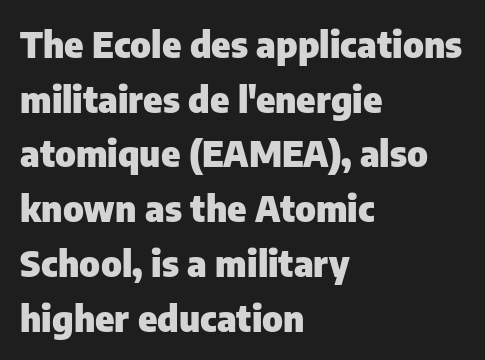
Q: Is the text bold? A: Yes.
Q: Is the text italic (slanted)? A: No, it is upright.
Q: Is the typeface a serif or a sans-serif typeface? A: Sans-serif.
Q: Is the text underlined? A: No.
Q: How is the paragraph aligned? A: Left-aligned.
Q: Is the spacing between letters normal or unusually wide? A: Normal.
Q: Is the spacing between lines tight, normal or loose? A: Normal.
Q: Width (condensed, normal, or wide)? A: Normal.
Q: Stroke contrast? A: Low.
Q: x-height? A: Medium.
Q: Monospaced? A: No.
